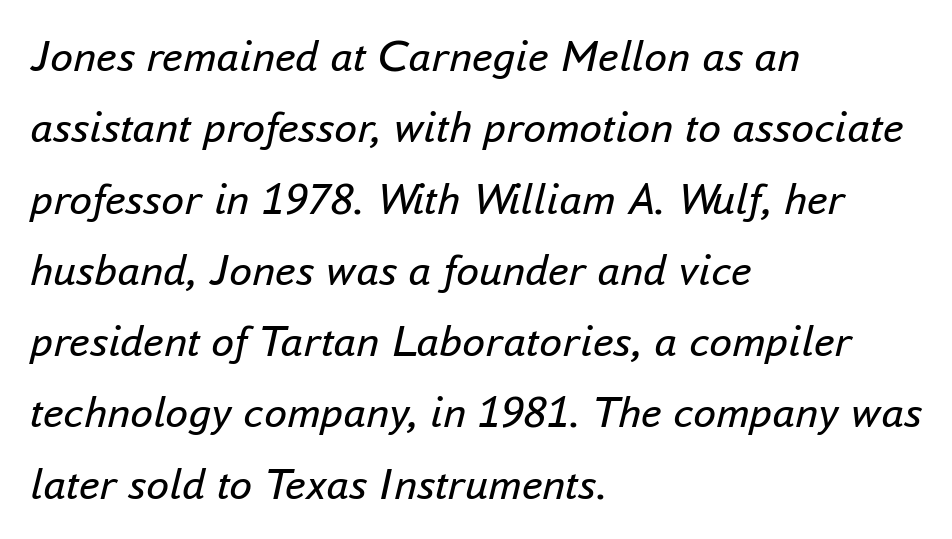
A quiet, ordinary-to-light weight characterises the typeface. The zone under the glyphs is completely vacant. Compared with ordinary roman type, these characters are visibly tilted. Summary of vertical rhythm: regular, with standard interline spacing. Is the letter spacing exaggerated? No — it looks like the ordinary default.
